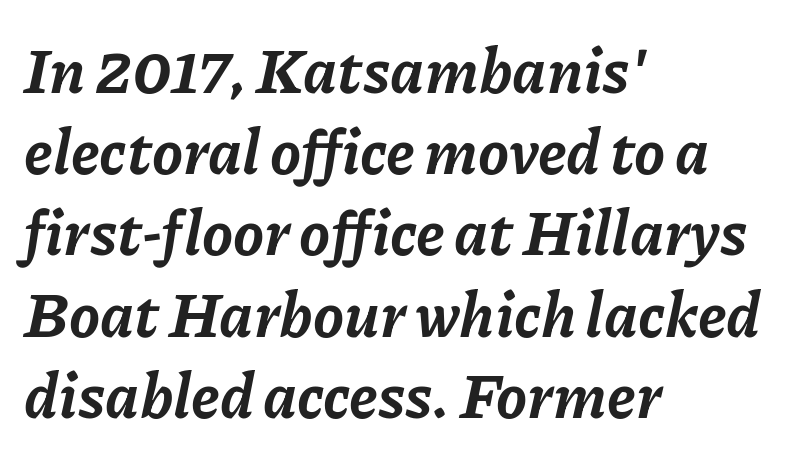
The whole block is typeset with a tilt. Character widths vary here, with narrow letters taking less room than wide ones. The type is set solid horizontally, with unmodified tracking. Heft: maximum for text — a bold.
